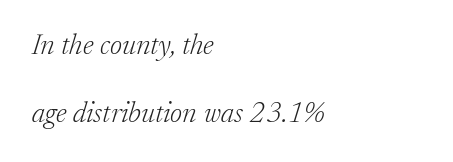
The image shows 29 px light serif type, italic (leaning right); set left-aligned, loose line spacing (2.33x), normal letter spacing, not underlined; low stroke contrast and a medium x-height.
